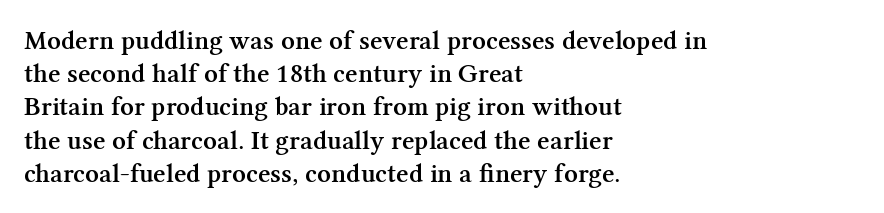
Q: Is the text bold? A: Semi-bold.
Q: Is the text italic (slanted)? A: No, it is upright.
Q: Is the text underlined? A: No.
Q: How is the paragraph aligned? A: Left-aligned.
Q: Is the spacing between letters normal or unusually wide? A: Normal.
